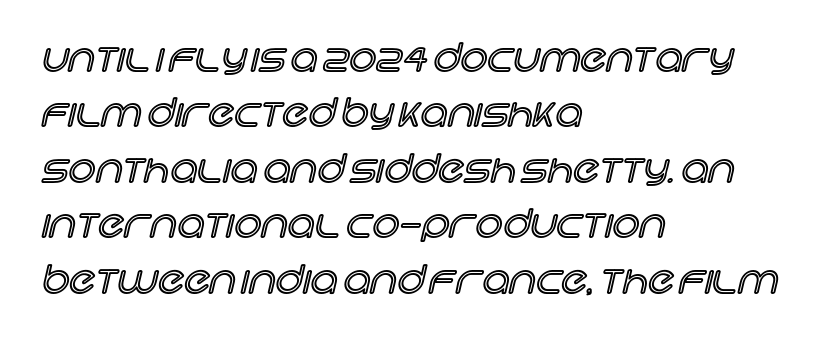
{"width": "normal", "x_height": "large", "monospaced": "no", "underline": "no", "align": "left", "line_spacing": "normal", "line_spacing_ratio": 1.46, "letter_spacing": "normal", "letter_spacing_em": 0.0, "glyph_px": 38}
